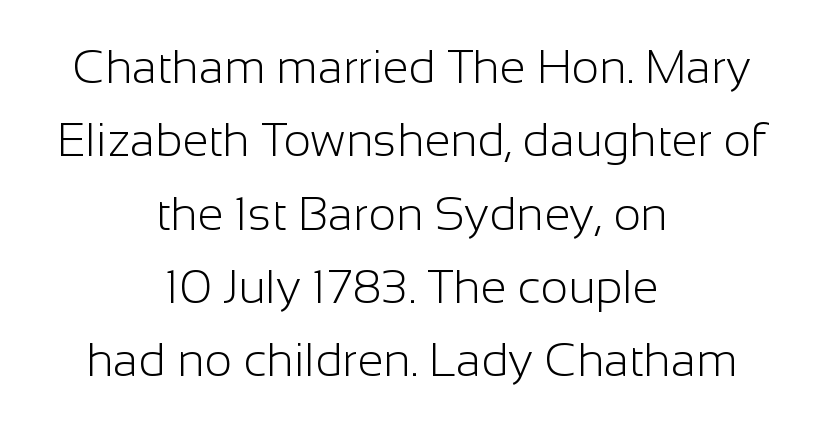
{"serif": "no", "italic": "no", "bold": "no", "weight": "light", "width": "normal", "stroke_contrast": "low", "x_height": "medium", "monospaced": "no", "underline": "no", "align": "center", "line_spacing": "normal", "line_spacing_ratio": 1.56, "letter_spacing": "normal", "letter_spacing_em": 0.0, "glyph_px": 47}
